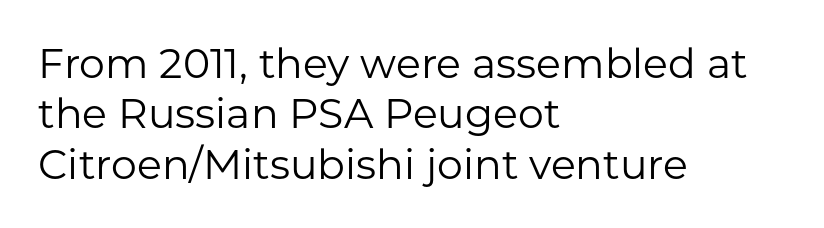
Q: Is the text bold? A: No.
Q: Is the text italic (slanted)? A: No, it is upright.
Q: Is the typeface a serif or a sans-serif typeface? A: Sans-serif.
Q: Is the text underlined? A: No.
Q: How is the paragraph aligned? A: Left-aligned.
Q: Is the spacing between letters normal or unusually wide? A: Normal.
Q: Width (condensed, normal, or wide)? A: Normal.
Q: Stroke contrast? A: Low.
Q: x-height? A: Medium.
Q: Monospaced? A: No.
